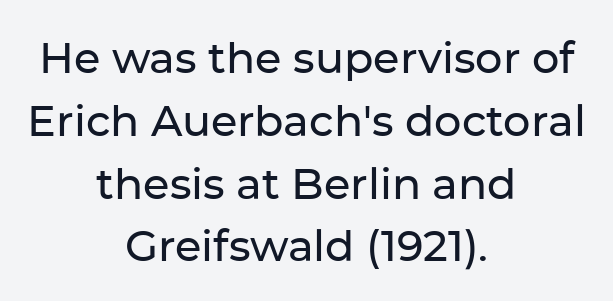
The image shows 43 px sans-serif type, upright; set centered, normal line spacing (1.46x), normal letter spacing, not underlined; low stroke contrast and a medium x-height.
